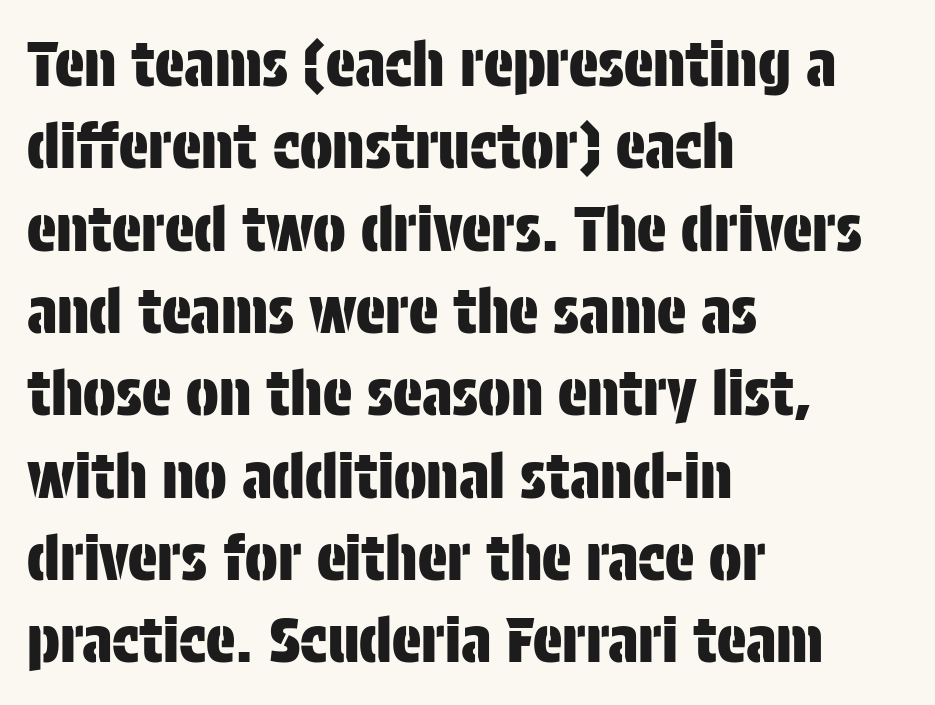
Q: Is the text italic (slanted)? A: No, it is upright.
Q: Is the typeface a serif or a sans-serif typeface? A: Sans-serif.
Q: Is the text underlined? A: No.
Q: How is the paragraph aligned? A: Left-aligned.
Q: Is the spacing between letters normal or unusually wide? A: Normal.
Q: Is the spacing between lines tight, normal or loose? A: Normal.
Q: Width (condensed, normal, or wide)? A: Condensed.
Q: Stroke contrast? A: Low.
Q: x-height? A: Large.
Q: Monospaced? A: No.
